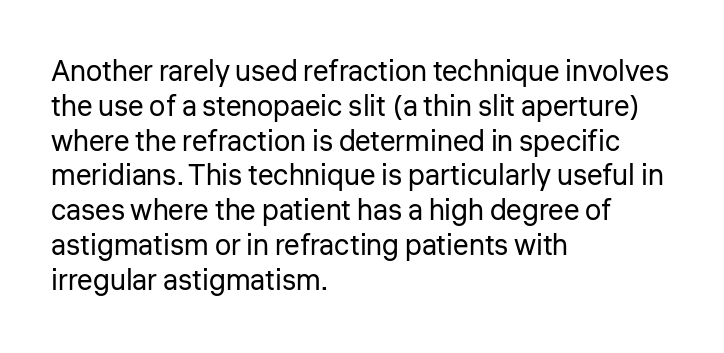
{"serif": "no", "italic": "no", "bold": "no", "weight": "regular", "width": "normal", "stroke_contrast": "low", "x_height": "medium", "monospaced": "no", "underline": "no", "align": "left", "line_spacing_ratio": 1.2, "letter_spacing": "normal", "letter_spacing_em": 0.0, "glyph_px": 29}
